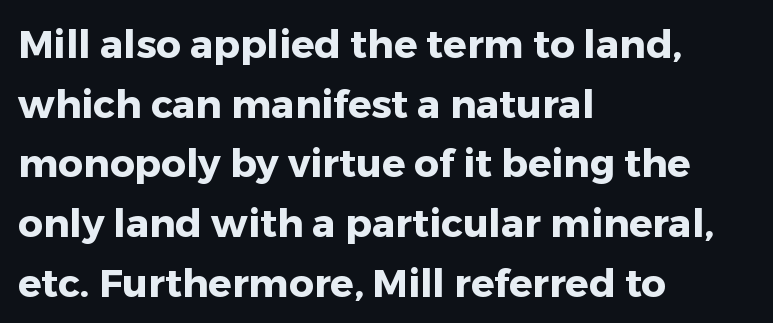
Q: Is the text bold? A: Yes.
Q: Is the text italic (slanted)? A: No, it is upright.
Q: Is the typeface a serif or a sans-serif typeface? A: Sans-serif.
Q: Is the text underlined? A: No.
Q: How is the paragraph aligned? A: Left-aligned.
Q: Is the spacing between letters normal or unusually wide? A: Normal.
Q: Is the spacing between lines tight, normal or loose? A: Normal.
Q: Width (condensed, normal, or wide)? A: Normal.
Q: Stroke contrast? A: Low.
Q: x-height? A: Medium.
Q: Monospaced? A: No.
